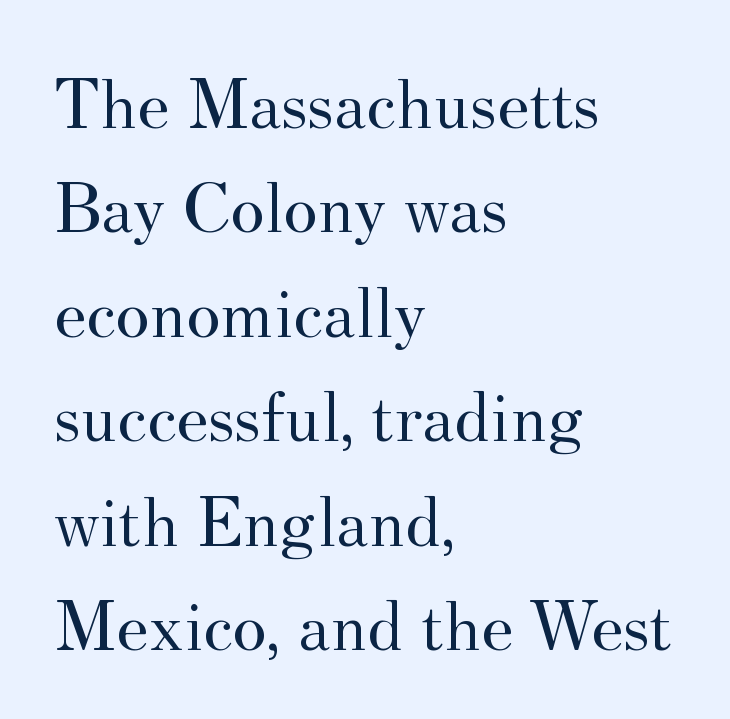
Q: Is the text bold? A: No.
Q: Is the text italic (slanted)? A: No, it is upright.
Q: Is the typeface a serif or a sans-serif typeface? A: Serif.
Q: Is the text underlined? A: No.
Q: How is the paragraph aligned? A: Left-aligned.
Q: Is the spacing between letters normal or unusually wide? A: Normal.
Q: Is the spacing between lines tight, normal or loose? A: Normal.
Q: Width (condensed, normal, or wide)? A: Normal.
Q: Stroke contrast? A: Medium.
Q: x-height? A: Small.
Q: Monospaced? A: No.
